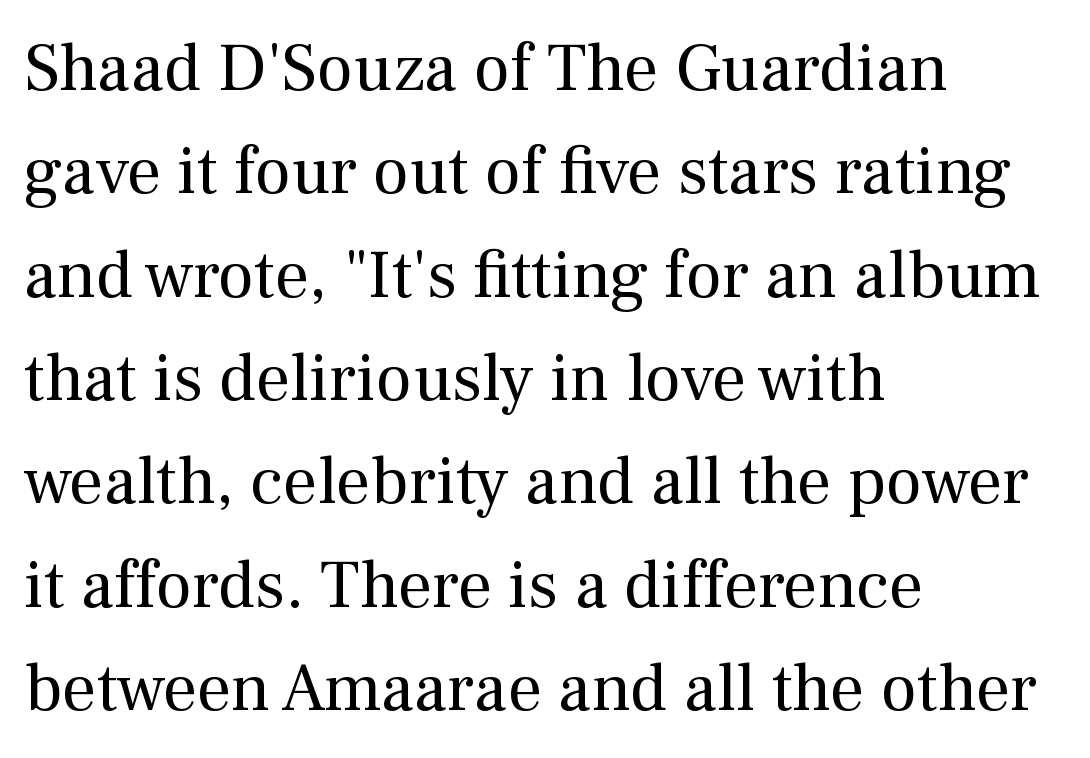
The image shows 68 px regular-weight serif type, upright; set left-aligned, normal line spacing (1.52x), normal letter spacing, not underlined; medium stroke contrast and a medium x-height.
